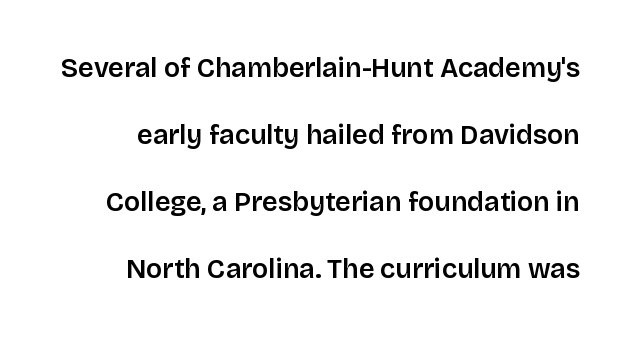
{"italic": "no", "underline": "no", "line_spacing": "loose", "line_spacing_ratio": 2.48, "letter_spacing": "normal", "letter_spacing_em": 0.0, "glyph_px": 27}
